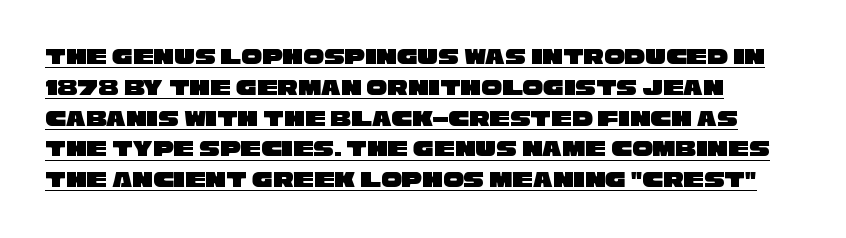
{"underline": "yes", "align": "left", "line_spacing": "normal", "line_spacing_ratio": 1.34, "letter_spacing": "normal", "letter_spacing_em": 0.0, "glyph_px": 23}
